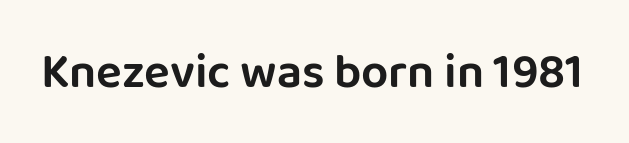
Q: Is the text italic (slanted)? A: No, it is upright.
Q: Is the typeface a serif or a sans-serif typeface? A: Sans-serif.
Q: Is the text underlined? A: No.
Q: Is the spacing between letters normal or unusually wide? A: Normal.
Q: Width (condensed, normal, or wide)? A: Normal.
Q: Stroke contrast? A: Low.
Q: x-height? A: Large.
Q: Monospaced? A: No.
